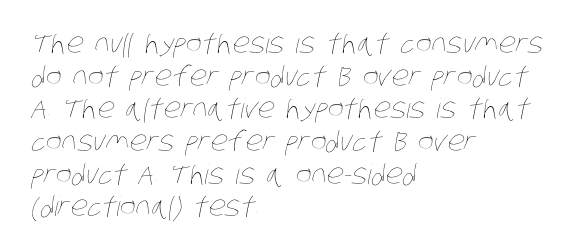
These glyphs show unthickened strokes, regular width or finer. The glyphs are unaccompanied by any horizontal stroke below them. The horizontal fit of the characters is conventional and even. The rendering anchors every line to the left-hand side.
